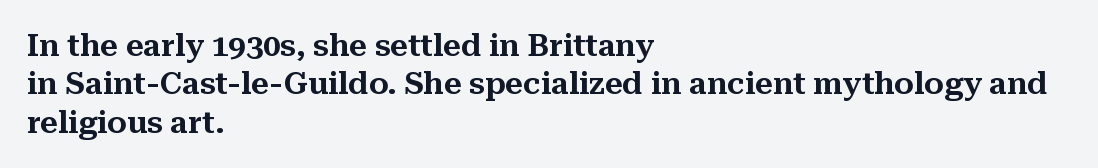
Q: Is the text italic (slanted)? A: No, it is upright.
Q: Is the typeface a serif or a sans-serif typeface? A: Serif.
Q: Is the text underlined? A: No.
Q: How is the paragraph aligned? A: Left-aligned.
Q: Is the spacing between letters normal or unusually wide? A: Normal.
Q: Width (condensed, normal, or wide)? A: Normal.
Q: Stroke contrast? A: Medium.
Q: x-height? A: Medium.
Q: Monospaced? A: No.
